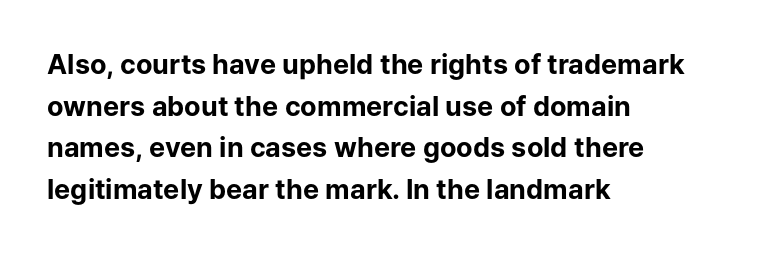
{"italic": "no", "bold": "yes", "underline": "no", "align": "left", "line_spacing": "normal", "line_spacing_ratio": 1.54, "letter_spacing": "normal", "letter_spacing_em": 0.0, "glyph_px": 27}
